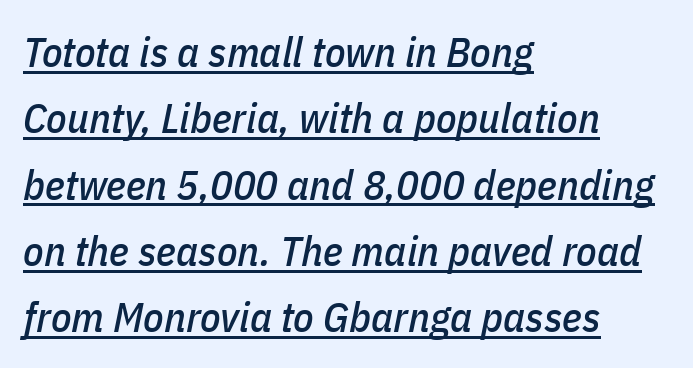
Q: Is the text italic (slanted)? A: Yes, it leans right by about 11 degrees.
Q: Is the text underlined? A: Yes.
Q: How is the paragraph aligned? A: Left-aligned.
Q: Is the spacing between letters normal or unusually wide? A: Normal.
Q: Is the spacing between lines tight, normal or loose? A: Normal.
Q: Width (condensed, normal, or wide)? A: Condensed.
Q: Stroke contrast? A: Low.
Q: x-height? A: Medium.
Q: Monospaced? A: No.
